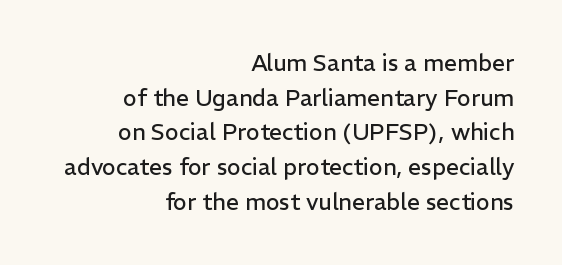
The image shows 23 px text type, upright; set right-aligned, normal line spacing (1.51x), normal letter spacing, not underlined.
